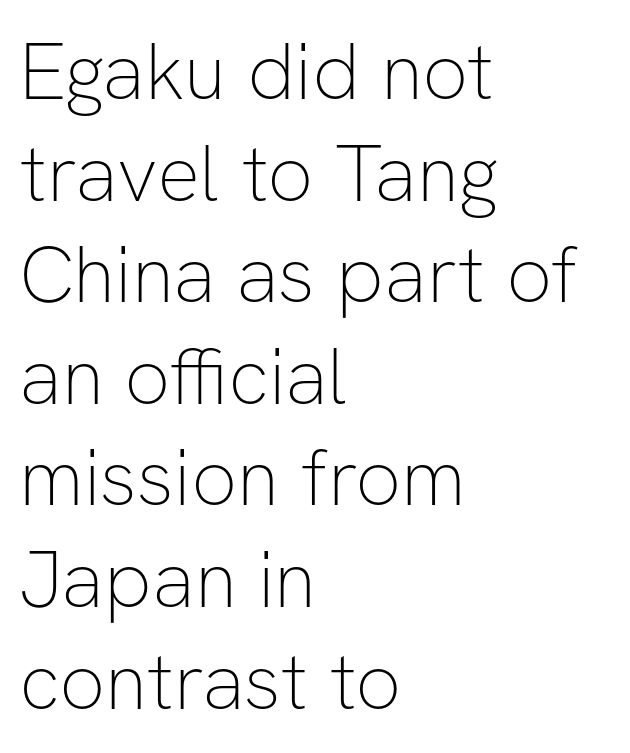
Posture: straight, roman, zero tilt. Casual observation: everything's shoved over to the left. Letters rest on an invisible, unmarked baseline. Whoever set this chose a conventional vertical rhythm. The font sits on the lighter half of the weight spectrum, regular included. The rendering keeps characters at their native spacing.
